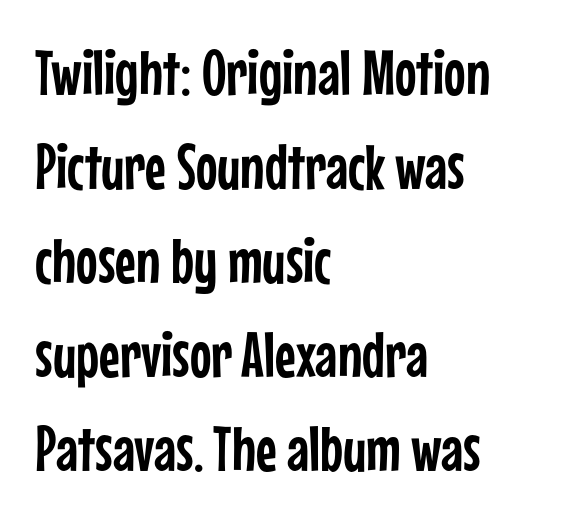
Q: Is the text italic (slanted)? A: No, it is upright.
Q: Is the typeface a serif or a sans-serif typeface? A: Sans-serif.
Q: Is the text underlined? A: No.
Q: How is the paragraph aligned? A: Left-aligned.
Q: Is the spacing between letters normal or unusually wide? A: Normal.
Q: Is the spacing between lines tight, normal or loose? A: Normal.
Q: Width (condensed, normal, or wide)? A: Condensed.
Q: Stroke contrast? A: Low.
Q: x-height? A: Medium.
Q: Monospaced? A: No.
